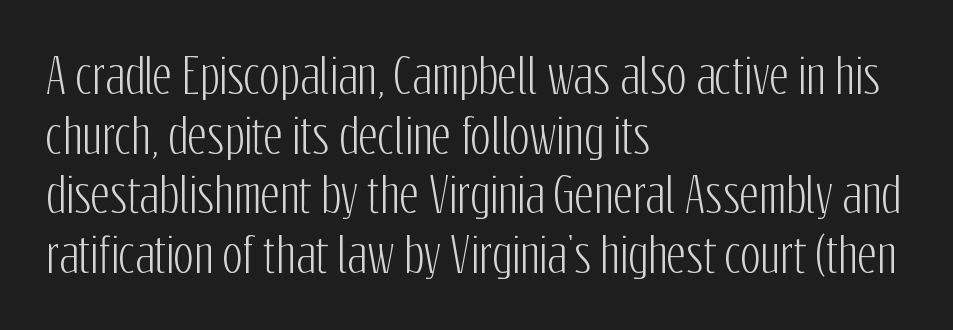
Every stem runs plumb, perpendicular to the baseline. Think of a printed novel: that variable character pitch is what you see here. A classic flush-left, rag-right setting is used for this passage. Default kerning and tracking; the words read as compact shapes.
